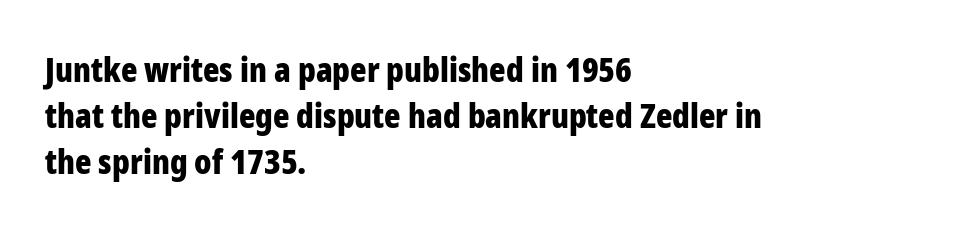
Q: Is the text bold? A: Yes.
Q: Is the text italic (slanted)? A: No, it is upright.
Q: Is the typeface a serif or a sans-serif typeface? A: Sans-serif.
Q: Is the text underlined? A: No.
Q: How is the paragraph aligned? A: Left-aligned.
Q: Is the spacing between letters normal or unusually wide? A: Normal.
Q: Is the spacing between lines tight, normal or loose? A: Normal.
Q: Width (condensed, normal, or wide)? A: Condensed.
Q: Stroke contrast? A: Low.
Q: x-height? A: Medium.
Q: Monospaced? A: No.
